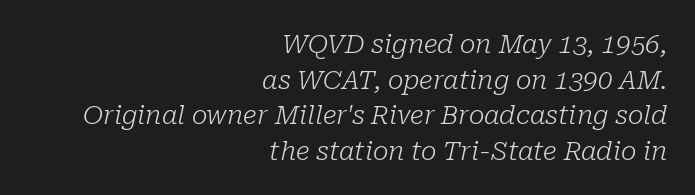
{"italic": "yes", "lean": "right", "slant_degrees": 10, "bold": "no", "underline": "no", "align": "right", "line_spacing": "normal", "line_spacing_ratio": 1.37, "letter_spacing": "normal", "letter_spacing_em": 0.0, "glyph_px": 26}
